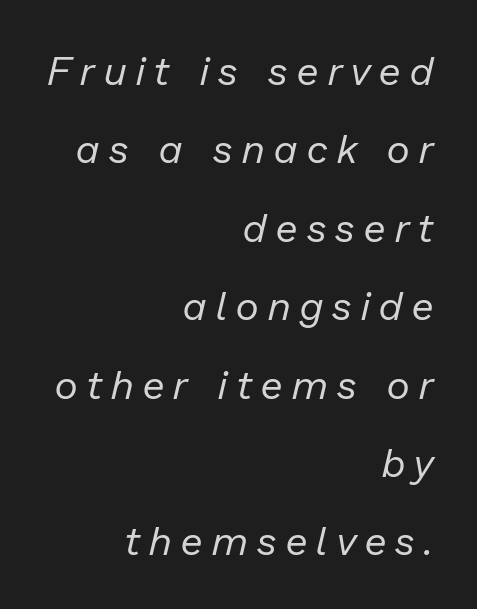
{"italic": "yes", "lean": "right", "slant_degrees": 13, "bold": "no", "weight": "regular", "width": "normal", "stroke_contrast": "low", "x_height": "medium", "monospaced": "no", "underline": "no", "align": "right", "line_spacing": "loose", "line_spacing_ratio": 1.96, "letter_spacing": "wide", "letter_spacing_em": 0.24, "glyph_px": 40}
